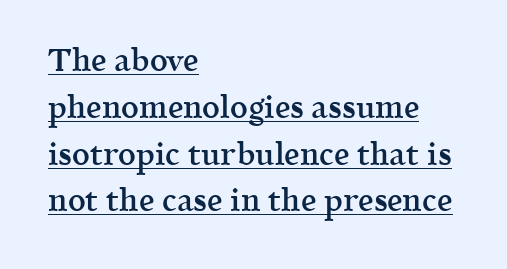
Q: Is the text bold? A: Semi-bold.
Q: Is the text italic (slanted)? A: No, it is upright.
Q: Is the typeface a serif or a sans-serif typeface? A: Serif.
Q: Is the text underlined? A: Yes.
Q: How is the paragraph aligned? A: Left-aligned.
Q: Is the spacing between letters normal or unusually wide? A: Normal.
Q: Is the spacing between lines tight, normal or loose? A: Normal.
Q: Width (condensed, normal, or wide)? A: Normal.
Q: x-height? A: Medium.
Q: Monospaced? A: No.
